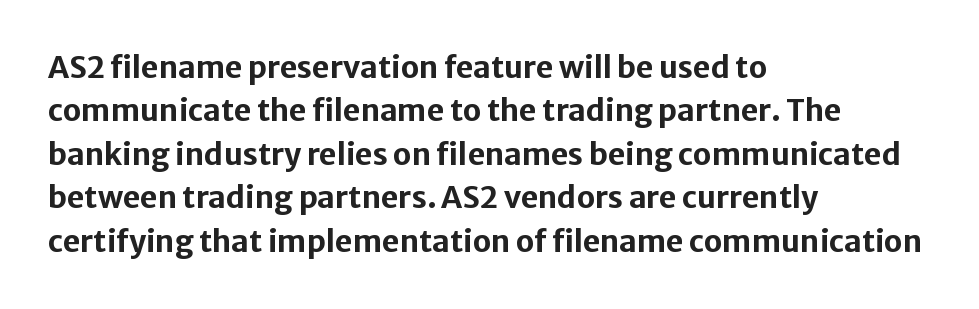
Words float on clear page, feet unadorned. Vertical strokes here are truly vertical. Typographic density is high because the face is bold. Spacing between characters is what you'd get straight out of the box. Every row of glyphs begins at an identical x-position on the left.
